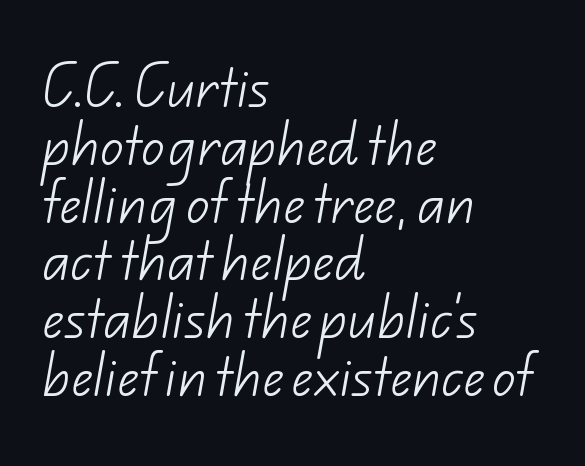
A typesetter would label this face a sans. Typeset ragged right — the left edge is the straight one. The glyphs are unaccompanied by any horizontal stroke below them. Stems and bowls with no extra thickness — not bold. You could not count columns in this text — the font is proportionally spaced. Is the letter spacing exaggerated? No — it looks like the ordinary default.
